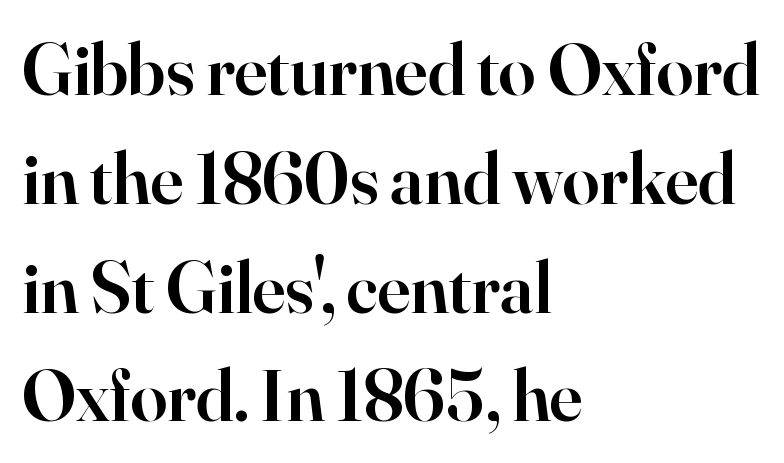
Q: Is the text bold? A: Semi-bold.
Q: Is the text italic (slanted)? A: No, it is upright.
Q: Is the typeface a serif or a sans-serif typeface? A: Serif.
Q: Is the text underlined? A: No.
Q: How is the paragraph aligned? A: Left-aligned.
Q: Is the spacing between letters normal or unusually wide? A: Normal.
Q: Is the spacing between lines tight, normal or loose? A: Normal.
Q: Width (condensed, normal, or wide)? A: Normal.
Q: Stroke contrast? A: High.
Q: x-height? A: Small.
Q: Monospaced? A: No.
